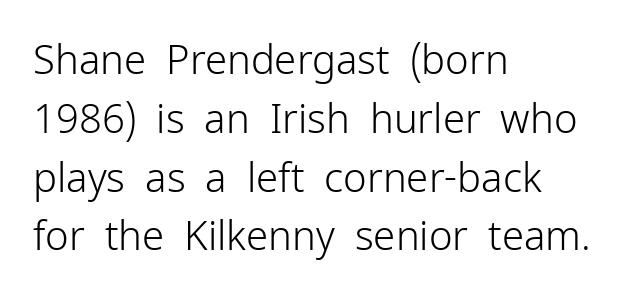
This is the regular roman posture of the typeface. Layout note: lines flush left. Look at the tracking — it's just the regular setting, nothing added. Spacing verdict: proportional, widths tailored to each character.
